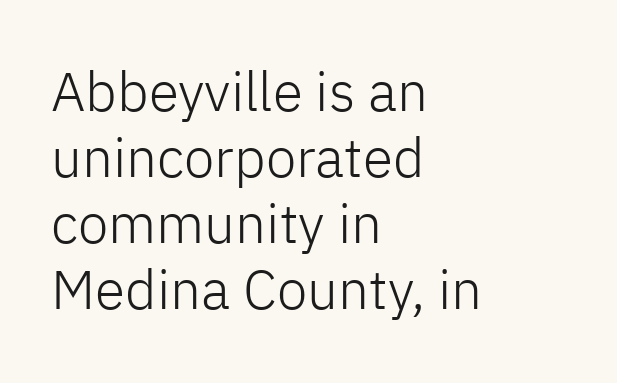
Posture: vertical. The strokes are not fattened; the text isn't bold. If you drew a ruler down the left edge, every line would touch it. Look at the bottom of the vertical strokes: they stop flat, with no serifs. Tracking here is standard; glyphs follow each other at the usual distance. Just letters on the line, the space beneath them empty.
